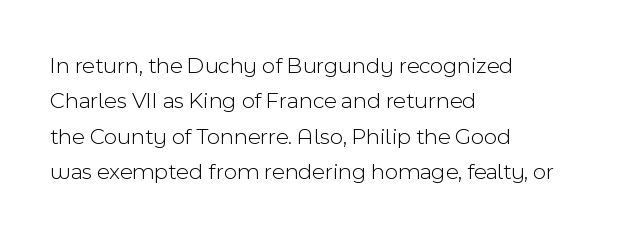
{"italic": "no", "bold": "no", "underline": "no", "align": "left", "line_spacing": "normal", "line_spacing_ratio": 1.54, "letter_spacing": "normal", "letter_spacing_em": 0.0, "glyph_px": 23}
